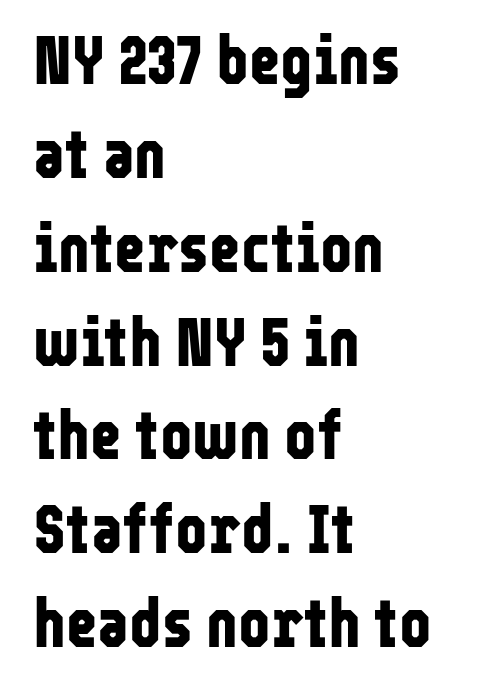
The image shows 68 px bold, condensed sans-serif type, upright; set left-aligned, normal line spacing (1.38x), normal letter spacing, not underlined; low stroke contrast and a medium x-height.
